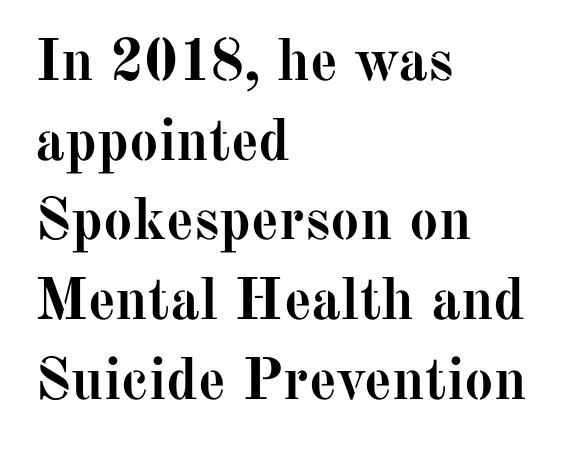
{"serif": "yes", "italic": "no", "bold": "yes", "weight": "semibold", "width": "normal", "stroke_contrast": "medium", "x_height": "medium", "monospaced": "no", "underline": "no", "align": "left", "line_spacing": "normal", "line_spacing_ratio": 1.35, "letter_spacing": "normal", "letter_spacing_em": 0.0, "glyph_px": 59}
